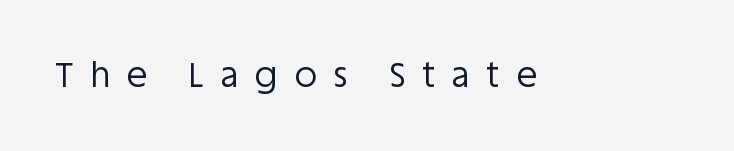
The image shows 34 px regular-weight sans-serif type, upright; set unusually wide letter spacing (+0.5 em), not underlined; low stroke contrast and a large x-height.
